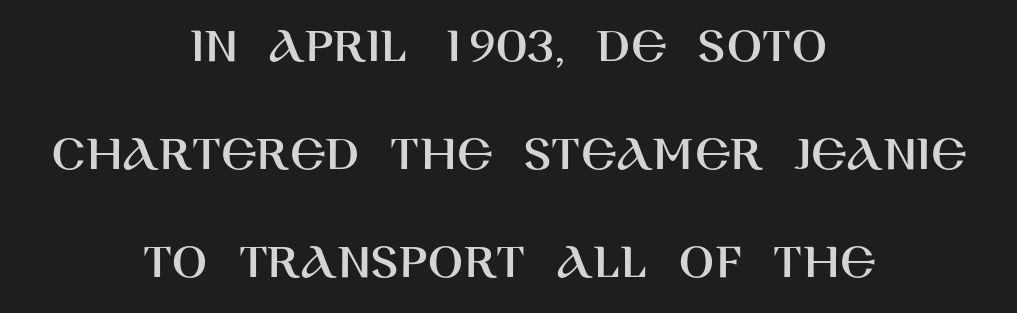
You could not count columns in this text — the font is proportionally spaced. Nope, no serifs anywhere on these letters. This sample uses an upright cut, with every glyph sitting square on the baseline. Each word holds together tightly as a unit, with standard inter-letter gaps.
